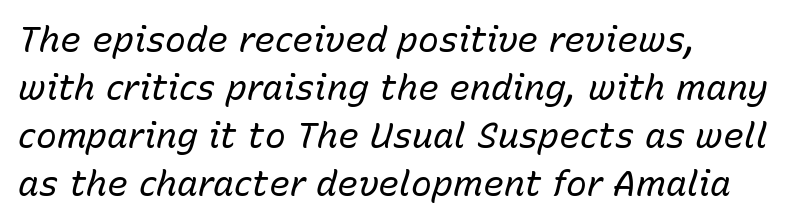
The image shows 35 px regular-weight type, italic (leaning right); set left-aligned, normal line spacing (1.37x), normal letter spacing, not underlined; low stroke contrast and a medium x-height.
